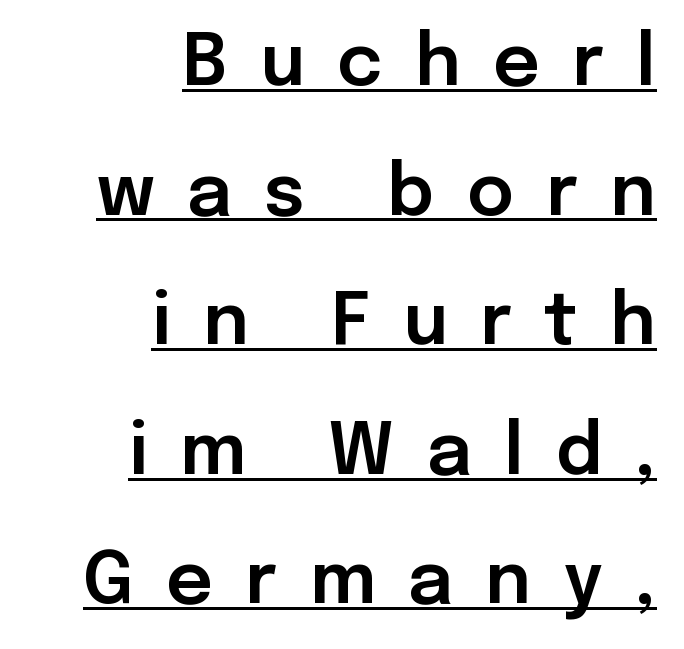
Q: Is the text italic (slanted)? A: No, it is upright.
Q: Is the typeface a serif or a sans-serif typeface? A: Sans-serif.
Q: Is the text underlined? A: Yes.
Q: How is the paragraph aligned? A: Right-aligned.
Q: Is the spacing between letters normal or unusually wide? A: Unusually wide.
Q: Width (condensed, normal, or wide)? A: Normal.
Q: Stroke contrast? A: Low.
Q: x-height? A: Medium.
Q: Monospaced? A: No.
